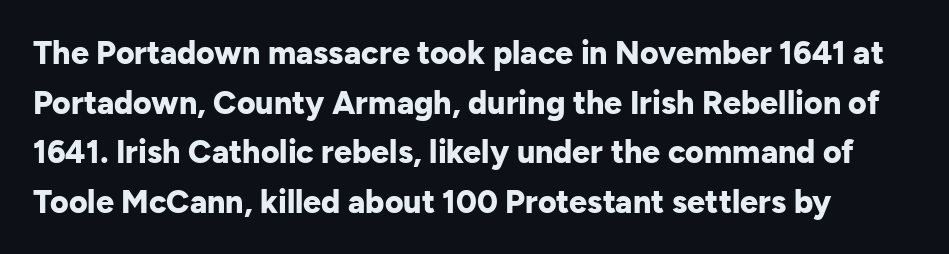
{"serif": "no", "italic": "no", "bold": "yes", "weight": "bold", "width": "normal", "stroke_contrast": "low", "x_height": "medium", "monospaced": "no", "underline": "no", "line_spacing": "normal", "line_spacing_ratio": 1.55, "letter_spacing": "normal", "letter_spacing_em": 0.0, "glyph_px": 32}
